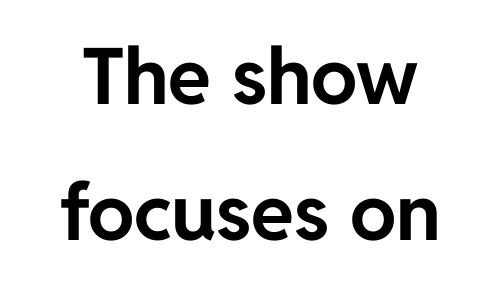
The image shows 78 px bold sans-serif type, upright; set centered, line spacing 1.74x, normal letter spacing, not underlined; low stroke contrast and a medium x-height.
